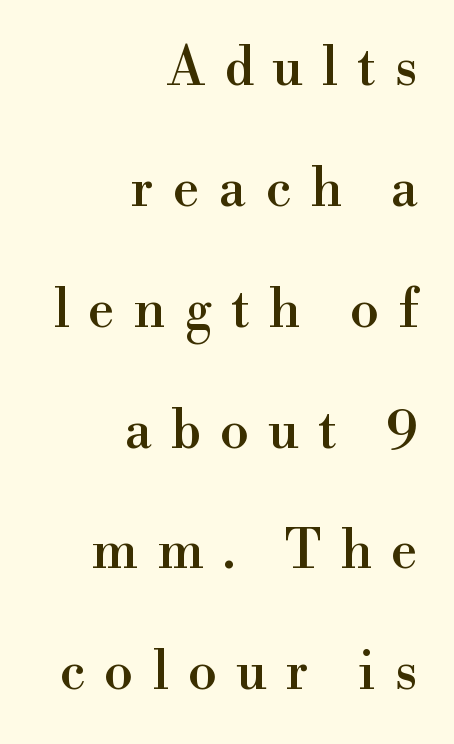
{"serif": "yes", "italic": "no", "width": "normal", "x_height": "small", "monospaced": "no", "underline": "no", "align": "right", "line_spacing": "loose", "line_spacing_ratio": 2.28, "letter_spacing": "wide", "letter_spacing_em": 0.36, "glyph_px": 53}
